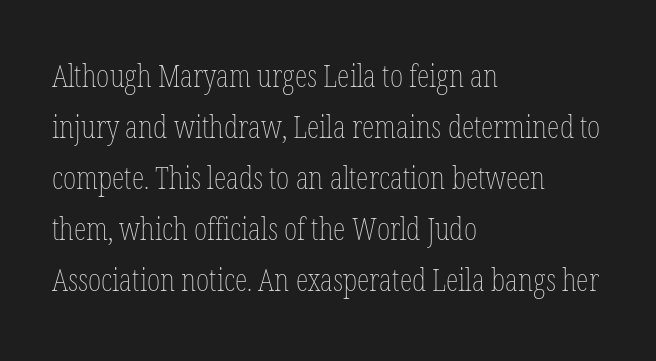
Each row of text sits above clean, open space. Rendered with straight, roman letterforms. The font is comparable to plain body text, perhaps lighter. These lines sit exactly where default settings would place them. Inter-character spacing is left at the font's built-in metrics.
